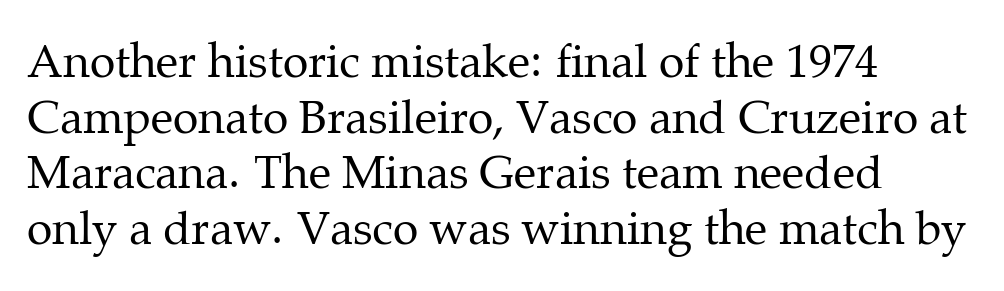
The letters look calm and open, with moderate or lighter stems. Is there any slant? The stems are plumb. In terms of letterspacing, this is plain default setting. The lines are quadded left. This sample has the flowing, uneven cadence of proportional lettering. Has an underline been added? It has not.
